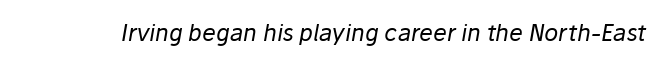
This reads as an unemphasized weight, regular at the heaviest. Unmarked baselines from the first word to the last. Compared with typical body copy, the letter spacing here is the same. Characters are canted at an angle relative to the baseline's perpendicular.
